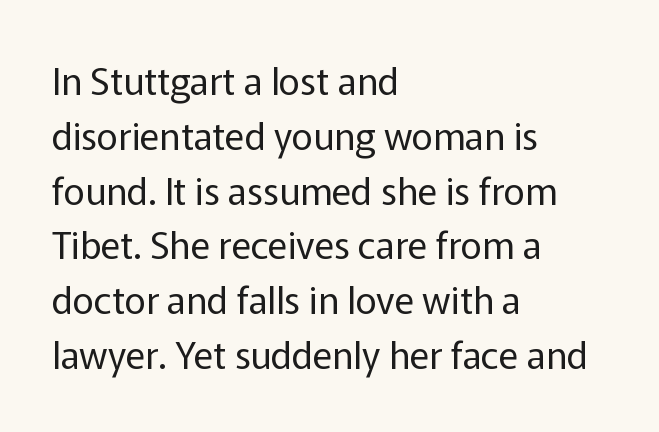
Q: Is the text bold? A: No.
Q: Is the text italic (slanted)? A: No, it is upright.
Q: Is the typeface a serif or a sans-serif typeface? A: Sans-serif.
Q: Is the text underlined? A: No.
Q: How is the paragraph aligned? A: Left-aligned.
Q: Is the spacing between letters normal or unusually wide? A: Normal.
Q: Is the spacing between lines tight, normal or loose? A: Normal.
Q: Width (condensed, normal, or wide)? A: Normal.
Q: Stroke contrast? A: Low.
Q: x-height? A: Medium.
Q: Monospaced? A: No.
